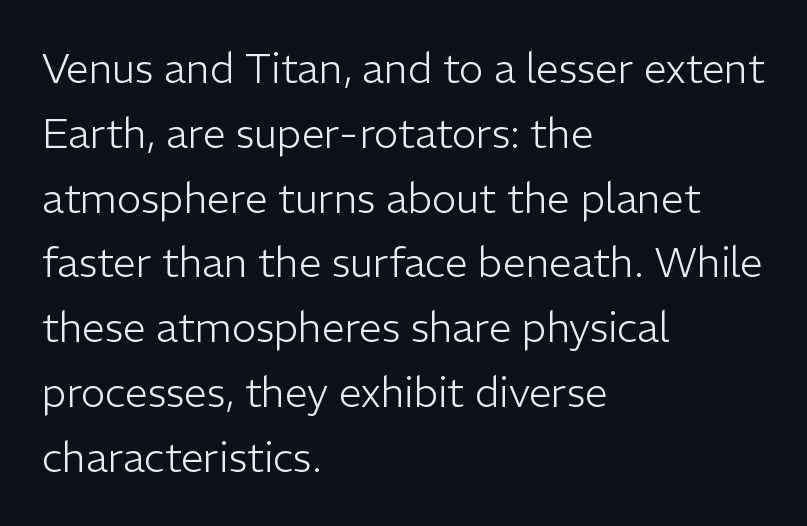
Q: Is the text bold? A: No.
Q: Is the text italic (slanted)? A: No, it is upright.
Q: Is the typeface a serif or a sans-serif typeface? A: Sans-serif.
Q: Is the text underlined? A: No.
Q: How is the paragraph aligned? A: Left-aligned.
Q: Is the spacing between letters normal or unusually wide? A: Normal.
Q: Is the spacing between lines tight, normal or loose? A: Normal.
Q: Width (condensed, normal, or wide)? A: Normal.
Q: Stroke contrast? A: Low.
Q: x-height? A: Medium.
Q: Monospaced? A: No.
